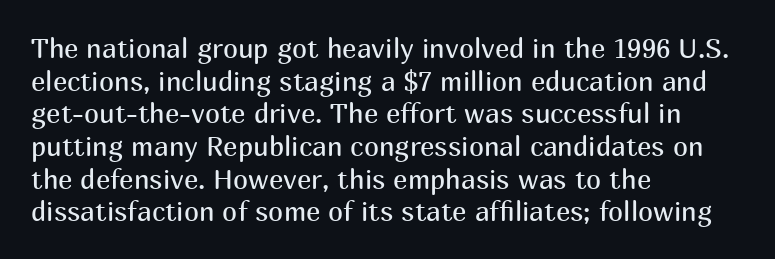
Q: Is the text bold? A: No.
Q: Is the text italic (slanted)? A: No, it is upright.
Q: Is the text underlined? A: No.
Q: How is the paragraph aligned? A: Left-aligned.
Q: Is the spacing between letters normal or unusually wide? A: Normal.
